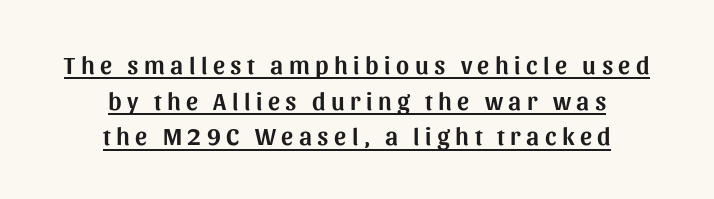
Q: Is the text italic (slanted)? A: No, it is upright.
Q: Is the text underlined? A: Yes.
Q: How is the paragraph aligned? A: Centered.
Q: Is the spacing between letters normal or unusually wide? A: Unusually wide.
Q: Is the spacing between lines tight, normal or loose? A: Normal.
